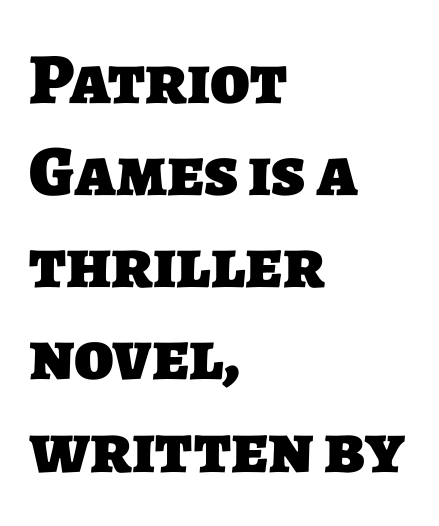
Is this a fixed-width face? No — the glyphs have proportional, varying widths. Horizontal alignment here is leftward, the default for most running prose. The horizontal fit of the characters is conventional and even. Glance below the letters and you will spot only blank space. Font category for this specimen: sans-serif. Its strokes are broad and dark, the hallmark of bold type.
